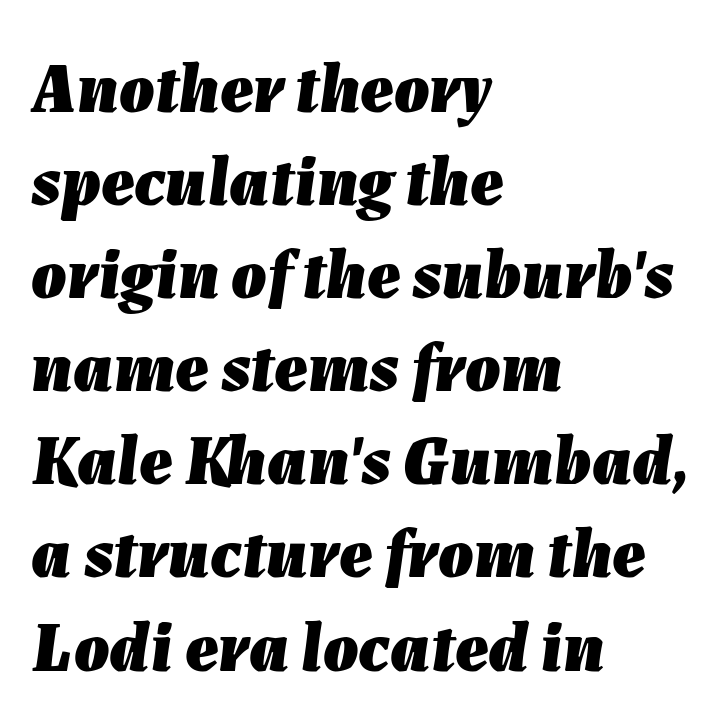
The image shows 70 px heavy type, italic (leaning right); set left-aligned, normal line spacing (1.33x), normal letter spacing, not underlined; low stroke contrast and a medium x-height.
